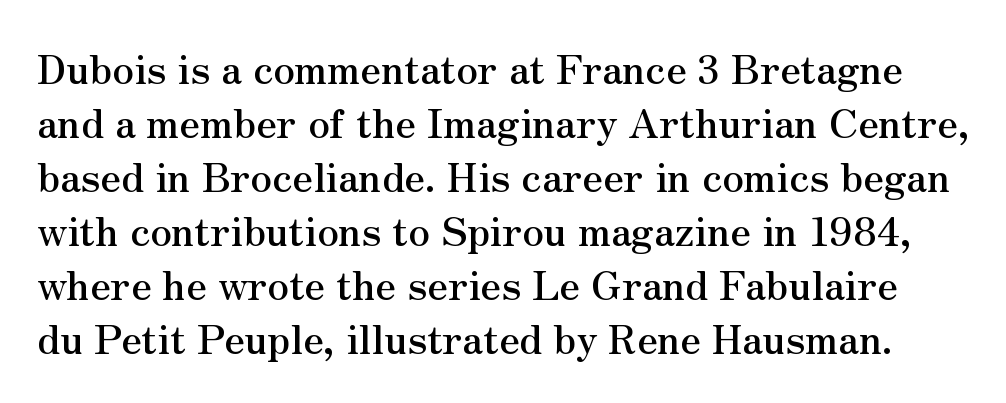
The face used here is proportionally spaced, like ordinary book or web type. Is there any slant? The stems are plumb. The horizontal fit of the characters is conventional and even. Descenders hang freely into open space. What kind of face is this? One with serifs.
